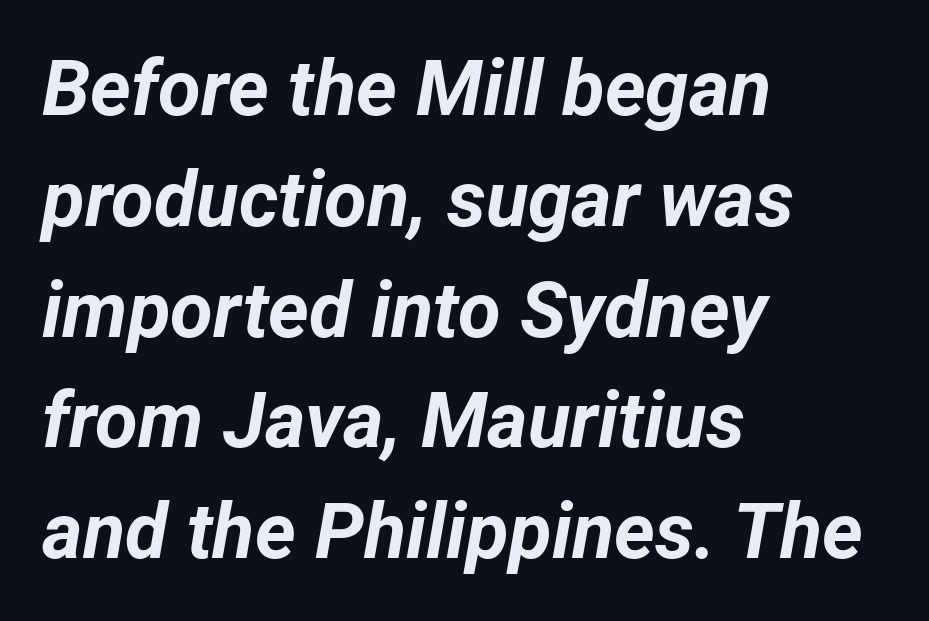
{"italic": "yes", "lean": "right", "slant_degrees": 12, "bold": "yes", "weight": "bold", "width": "normal", "stroke_contrast": "low", "x_height": "medium", "monospaced": "no", "underline": "no", "align": "left", "line_spacing": "normal", "line_spacing_ratio": 1.42, "letter_spacing": "normal", "letter_spacing_em": 0.0, "glyph_px": 78}
